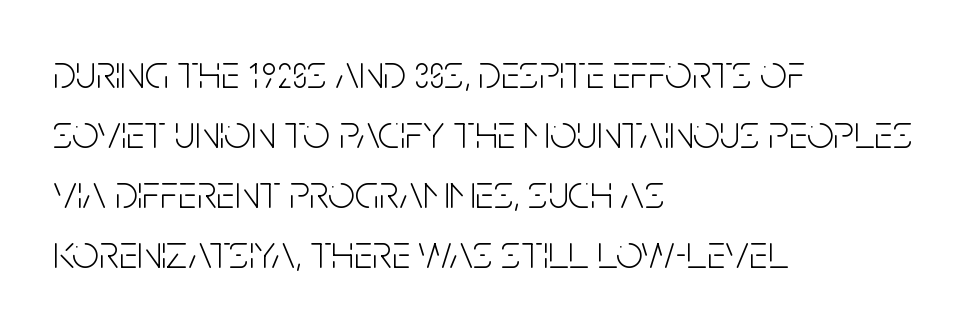
What stands out about the letter spacing? Nothing — it is the standard amount. The letterforms sit at book weight or below. What kind of face is this? One without serifs — a sans. Do the letters lean? They stand straight.
